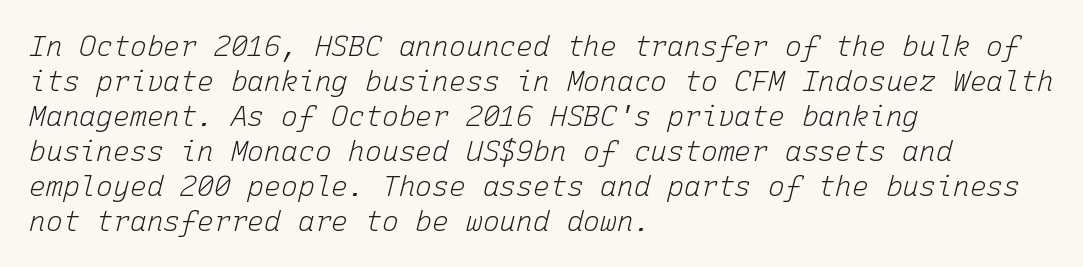
Stems here are at most as thick as an everyday book face. Look at the tracking — it's just the regular setting, nothing added. Clear beneath every line of the passage. A normal amount of white space separates one row of letters from the next. Is this a fixed-width face? Yes — each glyph sits in an identical cell.
